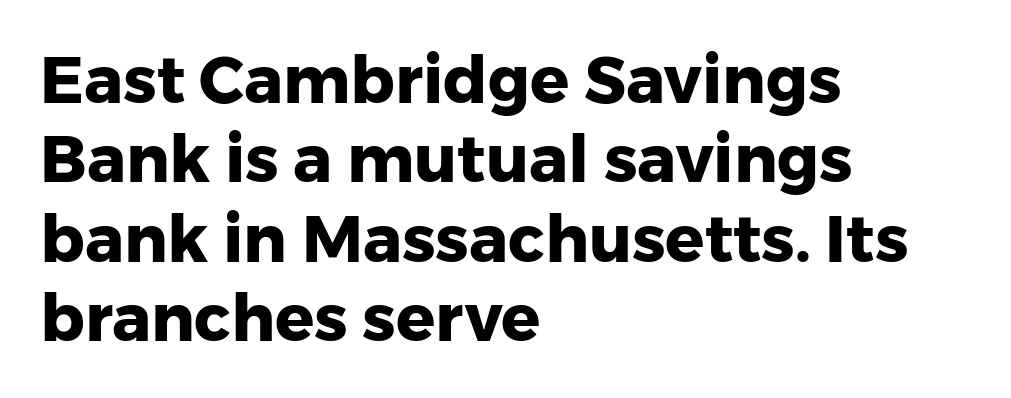
Q: Is the text bold? A: Yes.
Q: Is the text italic (slanted)? A: No, it is upright.
Q: Is the typeface a serif or a sans-serif typeface? A: Sans-serif.
Q: Is the text underlined? A: No.
Q: How is the paragraph aligned? A: Left-aligned.
Q: Is the spacing between letters normal or unusually wide? A: Normal.
Q: Width (condensed, normal, or wide)? A: Normal.
Q: Stroke contrast? A: Low.
Q: x-height? A: Medium.
Q: Monospaced? A: No.
